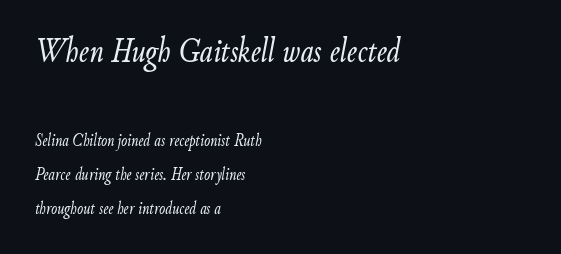
Top chunk: large. Bottom chunk: small. Rule under the text: the space is simply empty. The specimen reads as italic at a glance. This rendering leaves character spacing at its baseline value. Character widths vary here, with narrow letters taking less room than wide ones. Is the stroke heavy? The answer is a plain regular-or-lighter.
